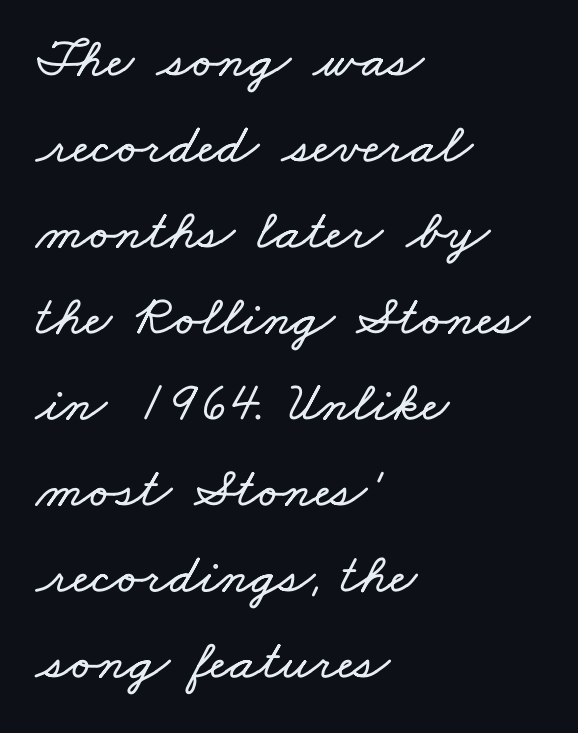
{"width": "wide", "stroke_contrast": "low", "x_height": "small", "monospaced": "no", "underline": "no", "align": "left", "line_spacing": "normal", "line_spacing_ratio": 1.51, "letter_spacing": "normal", "letter_spacing_em": 0.0, "glyph_px": 57}
